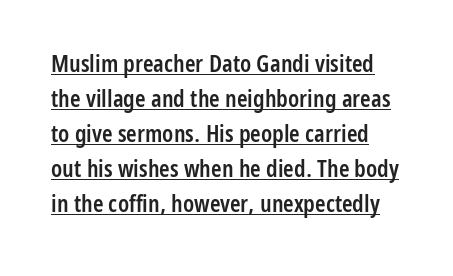
Its strokes are somewhat broadened, the hallmark of semibold type. A typographer would call this underscored text. Honestly, the letter spacing is just normal — you wouldn't notice it. One glance says typical: line gaps are just what's usual.
